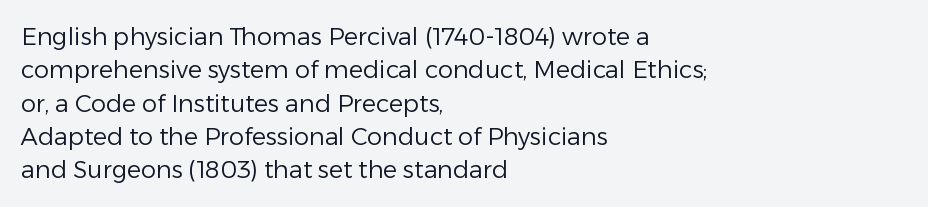
Q: Is the text bold? A: No.
Q: Is the text italic (slanted)? A: No, it is upright.
Q: Is the text underlined? A: No.
Q: How is the paragraph aligned? A: Left-aligned.
Q: Is the spacing between letters normal or unusually wide? A: Normal.
Q: Is the spacing between lines tight, normal or loose? A: Normal.
